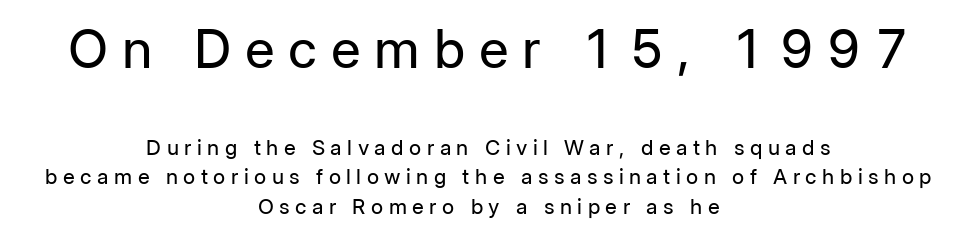
Q: Is the text bold? A: No.
Q: Is the text italic (slanted)? A: No, it is upright.
Q: Is the typeface a serif or a sans-serif typeface? A: Sans-serif.
Q: Is the text underlined? A: No.
Q: How is the paragraph aligned? A: Centered.
Q: Is the spacing between letters normal or unusually wide? A: Unusually wide.
Q: Is the spacing between lines tight, normal or loose? A: Normal.
Q: Which block of text is set in a larger size, the first (top) or the second (bottom)? A: The first (top) one.
Q: Width (condensed, normal, or wide)? A: Normal.
Q: Stroke contrast? A: Low.
Q: x-height? A: Medium.
Q: Monospaced? A: No.
